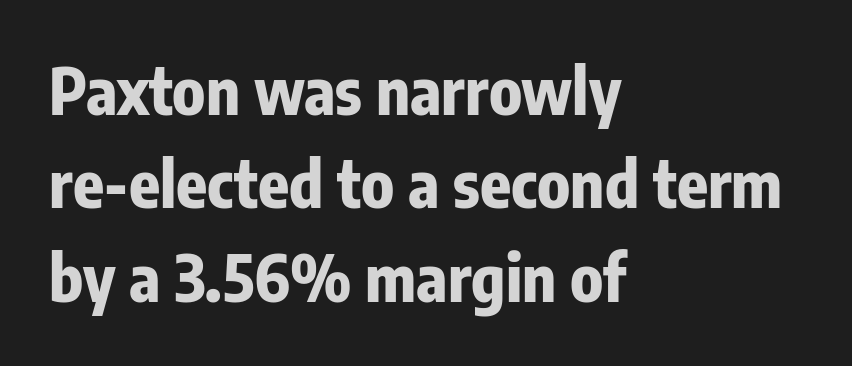
{"serif": "no", "italic": "no", "bold": "yes", "weight": "bold", "width": "condensed", "stroke_contrast": "low", "x_height": "medium", "monospaced": "no", "underline": "no", "align": "left", "line_spacing": "normal", "line_spacing_ratio": 1.46, "letter_spacing": "normal", "letter_spacing_em": 0.0, "glyph_px": 64}
